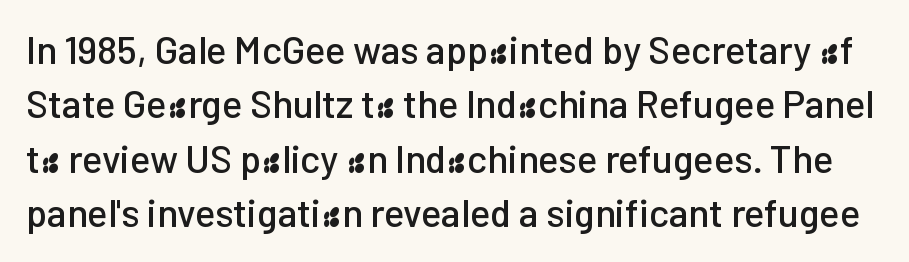
The image shows 38 px sans-serif type, upright; set normal line spacing (1.43x), normal letter spacing, not underlined; low stroke contrast and a medium x-height.
